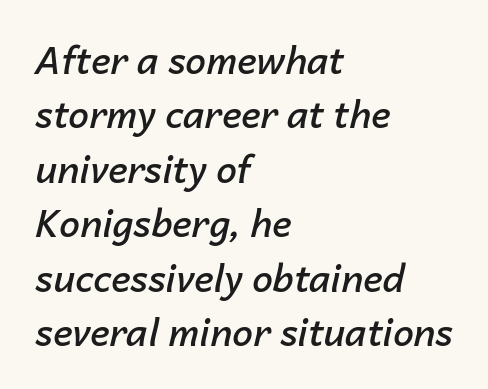
In terms of posture, this sample is oblique. Summary of vertical rhythm: regular, with standard interline spacing. The font is running at a semibold setting, under full bold. The typesetter chose a ragged-right arrangement here. The foot of each line stays bare and open. The passage shown is typed in a proportional face where columns would drift.
